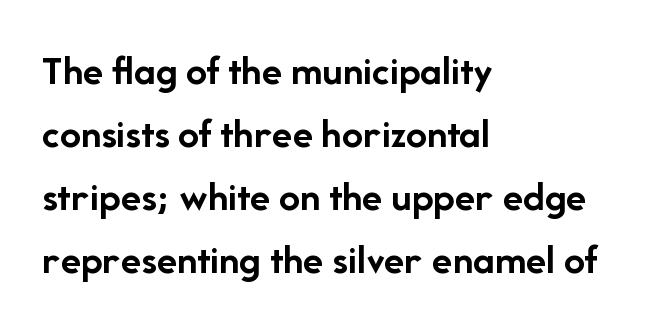
Q: Is the text bold? A: Yes.
Q: Is the text italic (slanted)? A: No, it is upright.
Q: Is the typeface a serif or a sans-serif typeface? A: Sans-serif.
Q: Is the text underlined? A: No.
Q: How is the paragraph aligned? A: Left-aligned.
Q: Is the spacing between letters normal or unusually wide? A: Normal.
Q: Is the spacing between lines tight, normal or loose? A: Normal.
Q: Width (condensed, normal, or wide)? A: Normal.
Q: Stroke contrast? A: Low.
Q: x-height? A: Medium.
Q: Monospaced? A: No.
